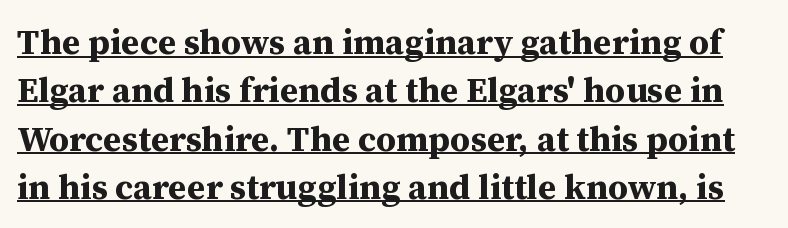
The image shows 35 px bold serif type, upright; set normal line spacing (1.38x), normal letter spacing, underlined; medium stroke contrast and a medium x-height.
